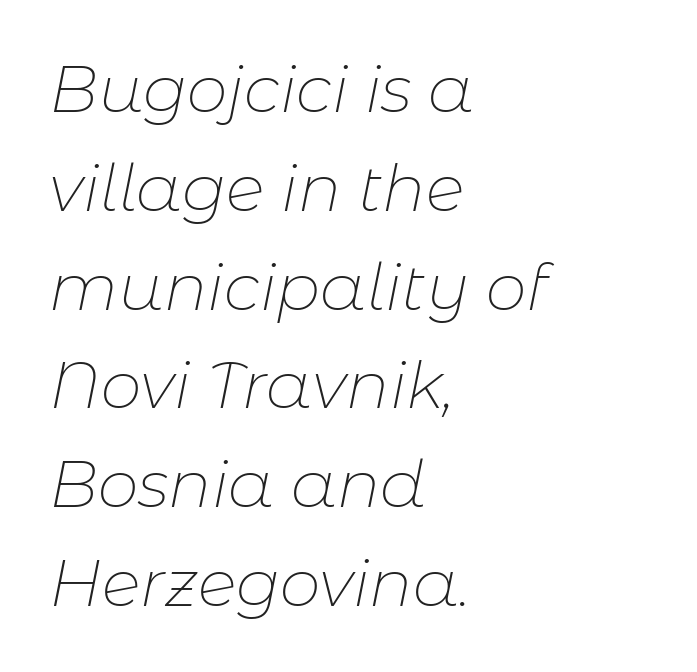
{"italic": "yes", "lean": "right", "slant_degrees": 11, "bold": "no", "weight": "thin", "width": "normal", "stroke_contrast": "low", "x_height": "medium", "monospaced": "no", "underline": "no", "align": "left", "line_spacing": "normal", "line_spacing_ratio": 1.52, "letter_spacing": "normal", "letter_spacing_em": 0.0, "glyph_px": 65}
